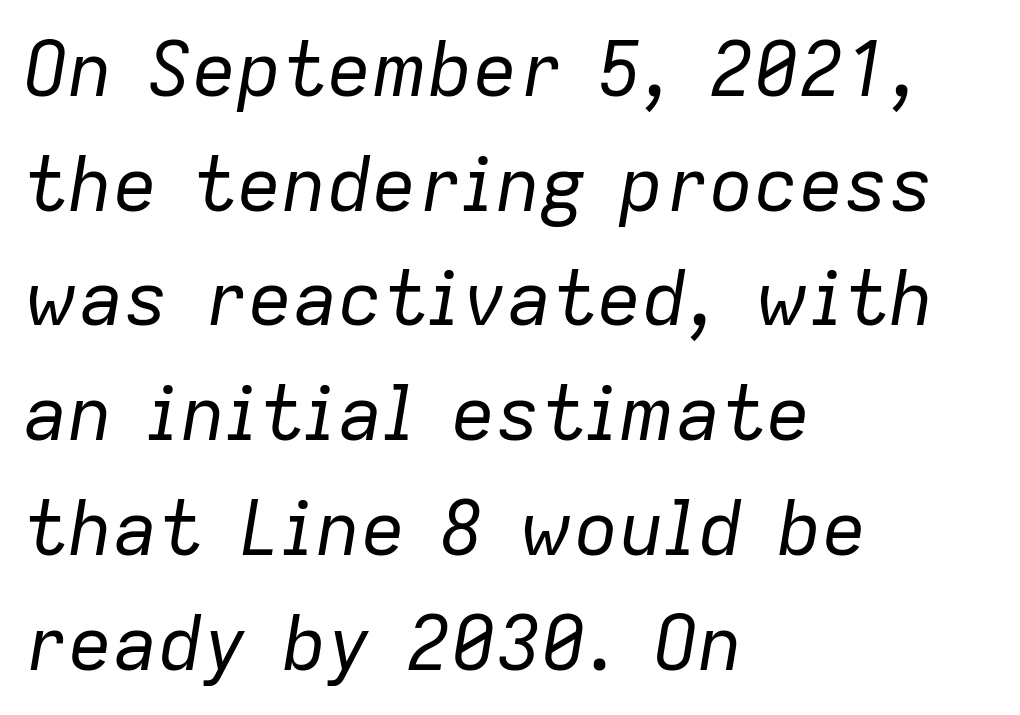
Think of a printed novel: that variable character pitch is what you see here. There is no visible air inserted between adjacent glyphs. The letters look calm and open, with moderate or lighter stems. Clear beneath every line of the passage.
